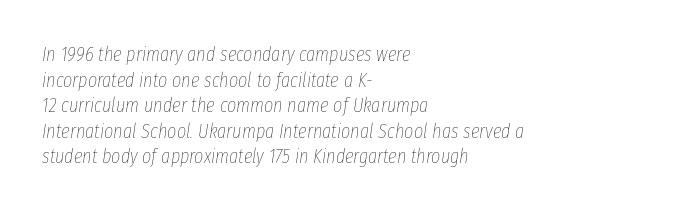
The leading is moderate, giving the passage an even texture. Stroke mass is kept to a normal reading level or below. Style check: oblique. Words appear dense and cohesive because spacing is normal.
